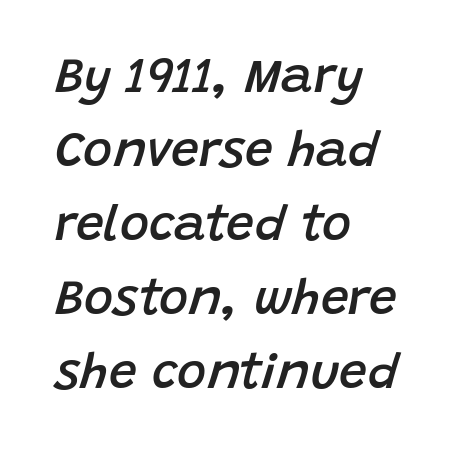
Honestly, the letter spacing is just normal — you wouldn't notice it. In terms of posture, this sample is oblique. Compared with a centered layout, this one pins lines to the left instead. The strokes are fattened partway — semibold, not bold. This sample has the flowing, uneven cadence of proportional lettering.
